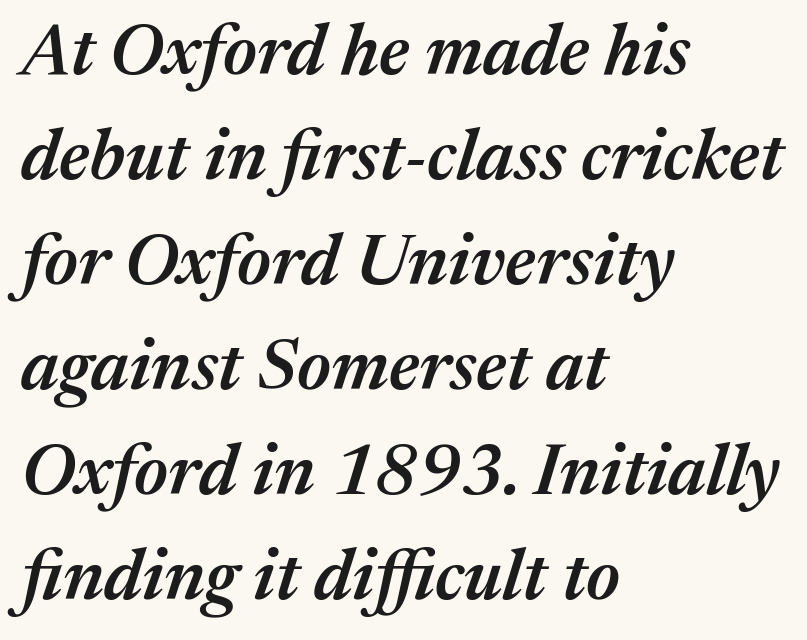
The image shows 71 px semibold type, italic (leaning right); set left-aligned, normal line spacing (1.48x), normal letter spacing, not underlined; medium stroke contrast and a medium x-height.
